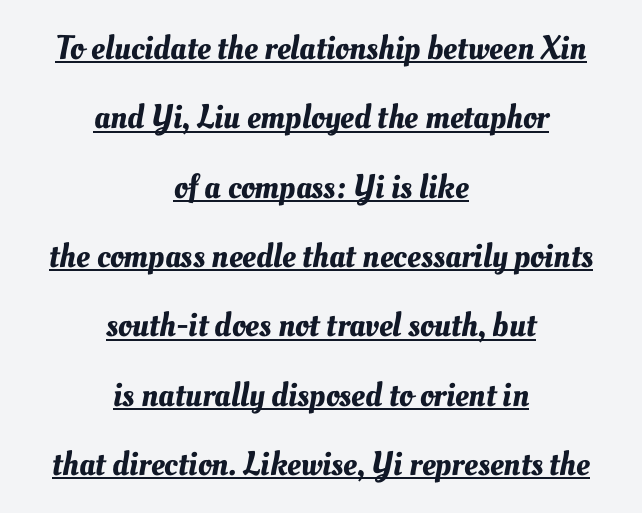
Q: Is the text underlined? A: Yes.
Q: How is the paragraph aligned? A: Centered.
Q: Is the spacing between letters normal or unusually wide? A: Normal.
Q: Is the spacing between lines tight, normal or loose? A: Loose.
Q: Width (condensed, normal, or wide)? A: Normal.
Q: Stroke contrast? A: Medium.
Q: x-height? A: Small.
Q: Monospaced? A: No.
